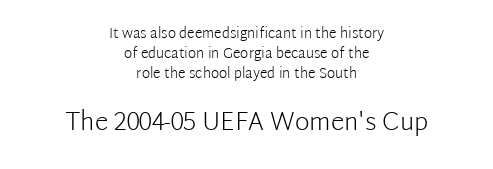
Q: Is the text bold? A: No.
Q: Is the text italic (slanted)? A: No, it is upright.
Q: Is the text underlined? A: No.
Q: How is the paragraph aligned? A: Centered.
Q: Is the spacing between letters normal or unusually wide? A: Normal.
Q: Is the spacing between lines tight, normal or loose? A: Normal.
Q: Which block of text is set in a larger size, the first (top) or the second (bottom)? A: The second (bottom) one.
